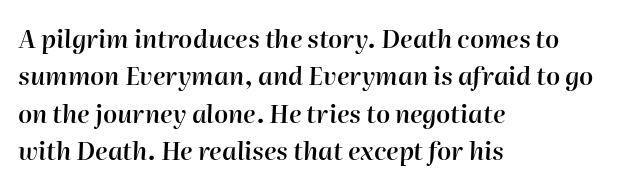
A typesetter would call this leading conventional body-copy spacing. As a designer I'd log this as weight 600, semibold. The lines are quadded left. Italic? Definitely — the glyphs are oblique. The rendering keeps characters at their native spacing.
